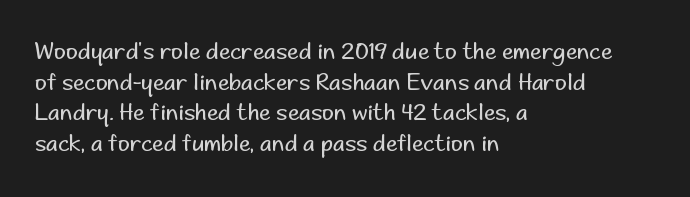
Q: Is the text bold? A: No.
Q: Is the text italic (slanted)? A: No, it is upright.
Q: Is the text underlined? A: No.
Q: How is the paragraph aligned? A: Left-aligned.
Q: Is the spacing between letters normal or unusually wide? A: Normal.
Q: Is the spacing between lines tight, normal or loose? A: Normal.
